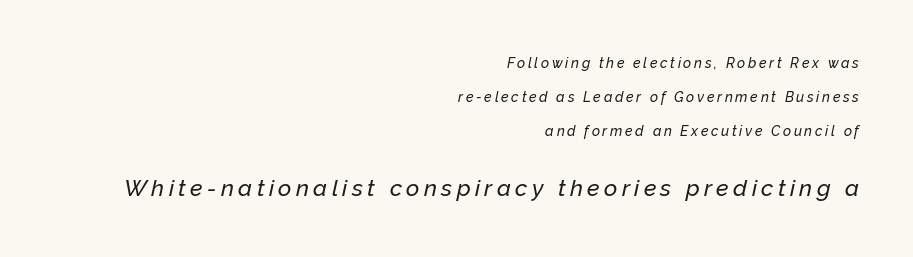
Q: Is the text italic (slanted)? A: Yes, it leans right by about 12 degrees.
Q: Is the text underlined? A: No.
Q: How is the paragraph aligned? A: Right-aligned.
Q: Is the spacing between lines tight, normal or loose? A: Loose.
Q: Which block of text is set in a larger size, the first (top) or the second (bottom)? A: The second (bottom) one.
